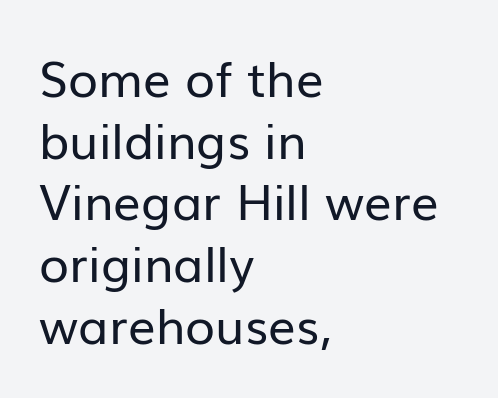
Q: Is the text bold? A: No.
Q: Is the text italic (slanted)? A: No, it is upright.
Q: Is the typeface a serif or a sans-serif typeface? A: Sans-serif.
Q: Is the text underlined? A: No.
Q: How is the paragraph aligned? A: Left-aligned.
Q: Is the spacing between letters normal or unusually wide? A: Normal.
Q: Is the spacing between lines tight, normal or loose? A: Normal.
Q: Width (condensed, normal, or wide)? A: Normal.
Q: Stroke contrast? A: Low.
Q: x-height? A: Medium.
Q: Monospaced? A: No.
